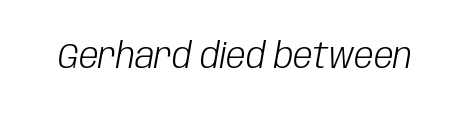
{"italic": "yes", "lean": "right", "slant_degrees": 10, "bold": "no", "weight": "light", "width": "condensed", "stroke_contrast": "low", "x_height": "large", "monospaced": "no", "underline": "no", "letter_spacing": "normal", "letter_spacing_em": 0.0, "glyph_px": 35}
